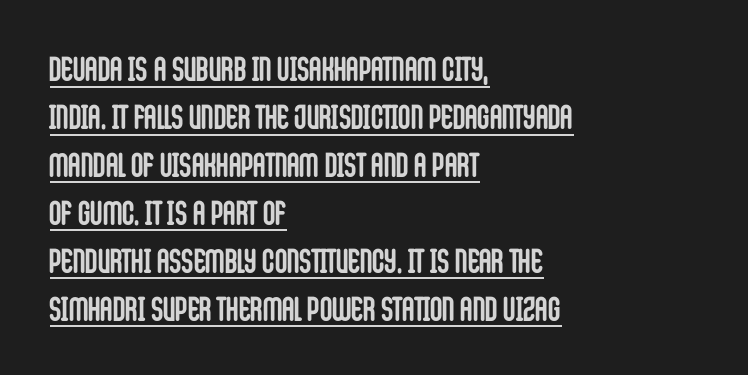
Q: Is the text bold? A: Yes.
Q: Is the text italic (slanted)? A: No, it is upright.
Q: Is the typeface a serif or a sans-serif typeface? A: Sans-serif.
Q: Is the text underlined? A: Yes.
Q: How is the paragraph aligned? A: Left-aligned.
Q: Is the spacing between letters normal or unusually wide? A: Normal.
Q: Is the spacing between lines tight, normal or loose? A: Normal.
Q: Width (condensed, normal, or wide)? A: Condensed.
Q: Stroke contrast? A: Low.
Q: x-height? A: Large.
Q: Monospaced? A: No.
